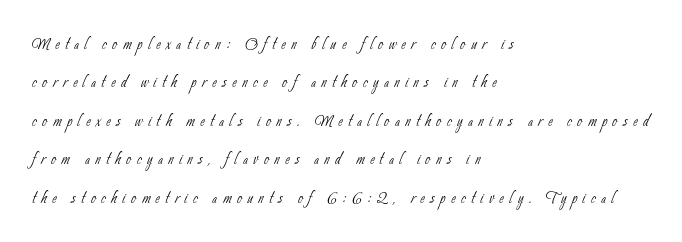
{"bold": "no", "underline": "no", "align": "left", "line_spacing_ratio": 1.83, "letter_spacing": "wide", "letter_spacing_em": 0.27, "glyph_px": 21}
